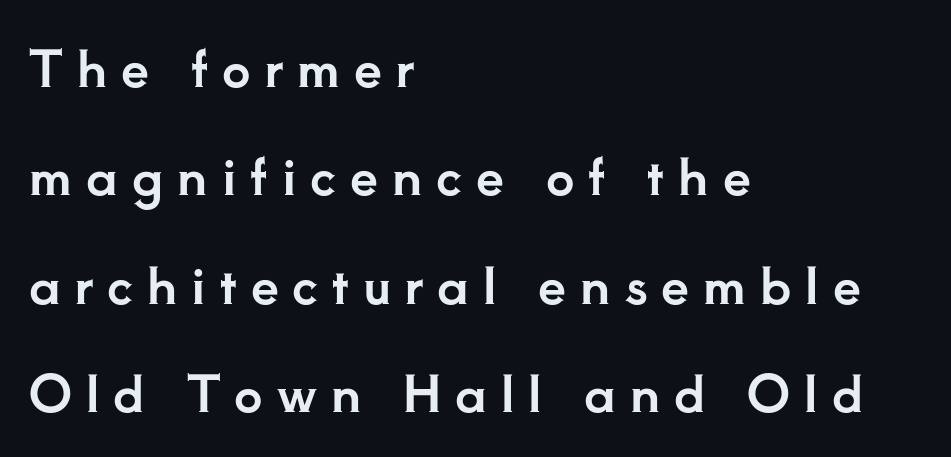
A student would call this left alignment; a typographer would say flush left, rag right. The letters stand straight up with perfectly vertical stems. The glyphs are unaccompanied by any horizontal stroke below them. The passage shown is typed in a proportional face where columns would drift. Does the leading feel generous? Absolutely, it's lavish. Does the type have serifs? Yes, each stem ends in a small foot.
